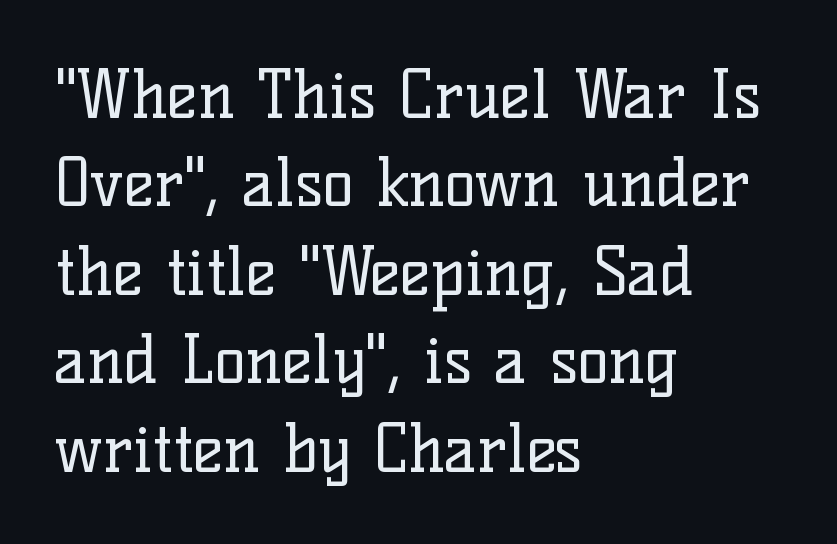
Characters follow at the spacing the type designer built in. This sample has the flowing, uneven cadence of proportional lettering. Quick note: underline off. I'd call this a serif setting — the letters wear small feet. The strokes are not fattened; the text isn't bold.
